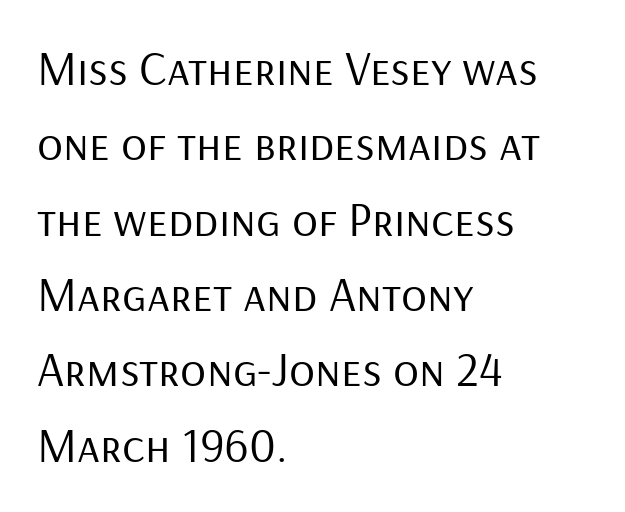
The cut favours lightness, reaching ordinary text weight at its darkest. Unlike a traditional serif, this face leaves its strokes unadorned. Each letter keeps its own natural width here, so spacing adapts to shape. Posture: straight, roman, zero tilt. Quick note: underline off. Line beginnings align vertically; line endings do not.
